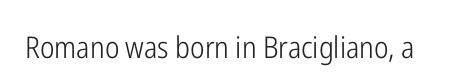
Think of a printed novel: that variable character pitch is what you see here. Italic: no, the glyphs are upright roman. The specimen omits any rule beneath the text block's lines. Compared with a typical body face, this is equally light or lighter still.
